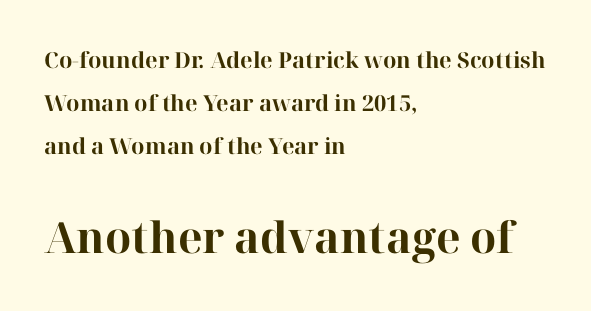
{"serif": "yes", "italic": "no", "bold": "yes", "weight": "bold", "width": "normal", "stroke_contrast": "high", "x_height": "medium", "monospaced": "no", "underline": "no", "align": "left", "line_spacing": "loose", "line_spacing_ratio": 1.95, "letter_spacing": "normal", "letter_spacing_em": 0.0, "larger_block": "second", "size_ratio": 1.95, "glyph_px": 43}
